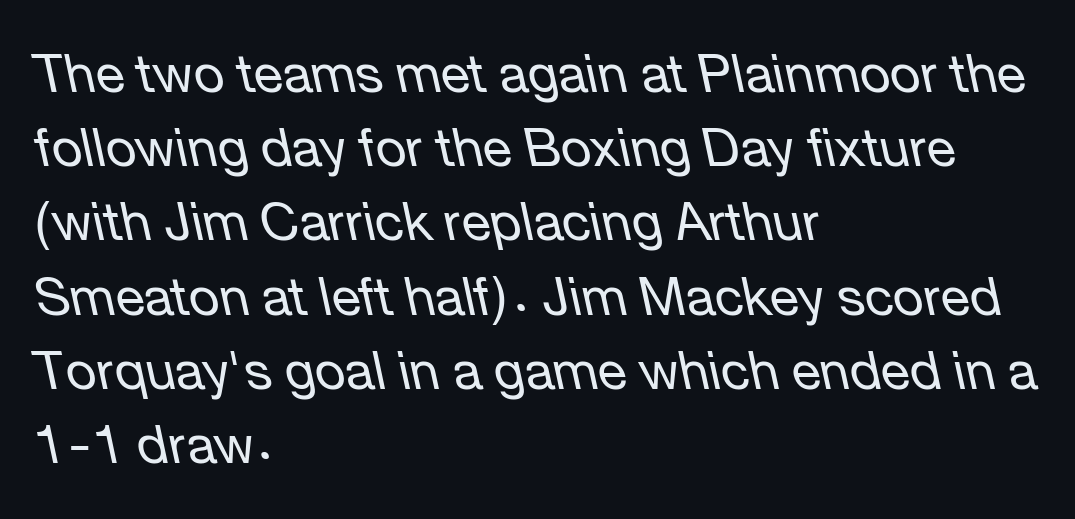
{"italic": "yes", "lean": "left", "slant_degrees": 12, "bold": "no", "weight": "regular", "width": "normal", "stroke_contrast": "low", "x_height": "medium", "monospaced": "no", "underline": "no", "align": "left", "line_spacing": "normal", "line_spacing_ratio": 1.4, "letter_spacing": "normal", "letter_spacing_em": 0.0, "glyph_px": 53}
